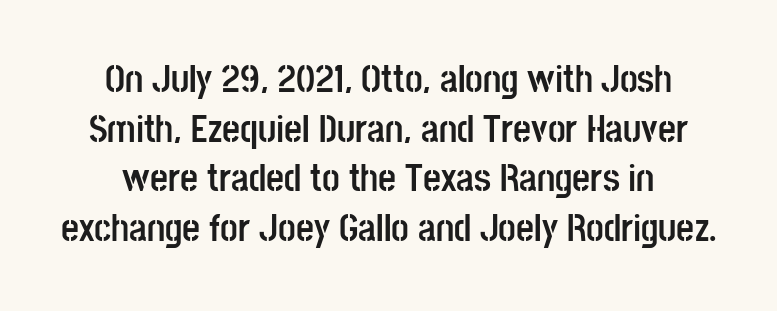
{"serif": "no", "italic": "no", "bold": "yes", "weight": "semibold", "width": "condensed", "stroke_contrast": "low", "x_height": "large", "monospaced": "no", "underline": "no", "align": "center", "line_spacing": "normal", "line_spacing_ratio": 1.27, "letter_spacing": "normal", "letter_spacing_em": 0.0, "glyph_px": 39}
